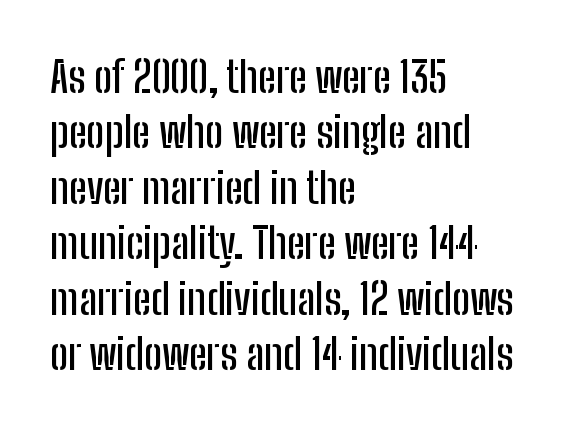
{"serif": "no", "italic": "no", "width": "condensed", "stroke_contrast": "low", "x_height": "medium", "monospaced": "no", "underline": "no", "align": "left", "line_spacing": "normal", "line_spacing_ratio": 1.29, "letter_spacing": "normal", "letter_spacing_em": 0.0, "glyph_px": 43}
